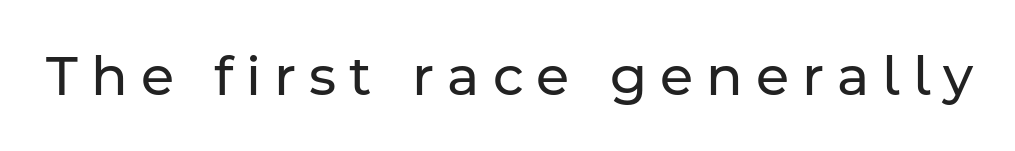
Q: Is the text bold? A: No.
Q: Is the text italic (slanted)? A: No, it is upright.
Q: Is the typeface a serif or a sans-serif typeface? A: Sans-serif.
Q: Is the text underlined? A: No.
Q: Is the spacing between letters normal or unusually wide? A: Unusually wide.
Q: Width (condensed, normal, or wide)? A: Normal.
Q: Stroke contrast? A: Low.
Q: x-height? A: Medium.
Q: Monospaced? A: No.
